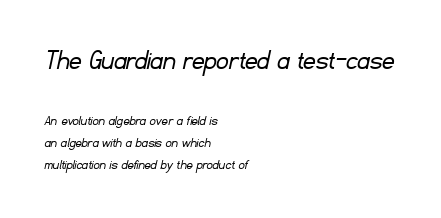
The image shows 30 px light sans-serif type; set left-aligned, normal line spacing (1.47x), normal letter spacing, not underlined; the first (top) block is 2.0x larger; low stroke contrast and a small x-height.
